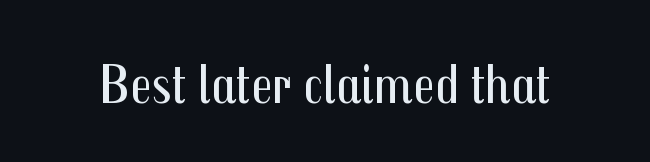
This sample uses an upright cut, with every glyph sitting square on the baseline. The typesetting does not lean heavy: it is not bold. Do the characters align in a grid? No, the font is proportional. Does the type have serifs? No, each stem ends abruptly.
